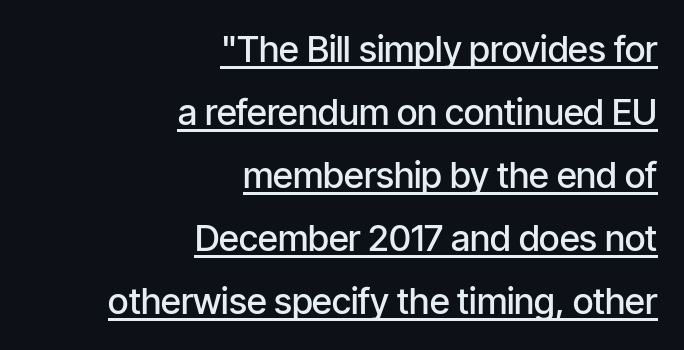
Q: Is the text bold? A: Semi-bold.
Q: Is the text italic (slanted)? A: No, it is upright.
Q: Is the typeface a serif or a sans-serif typeface? A: Sans-serif.
Q: Is the text underlined? A: Yes.
Q: How is the paragraph aligned? A: Right-aligned.
Q: Is the spacing between letters normal or unusually wide? A: Normal.
Q: Width (condensed, normal, or wide)? A: Condensed.
Q: Stroke contrast? A: Low.
Q: x-height? A: Medium.
Q: Monospaced? A: No.
